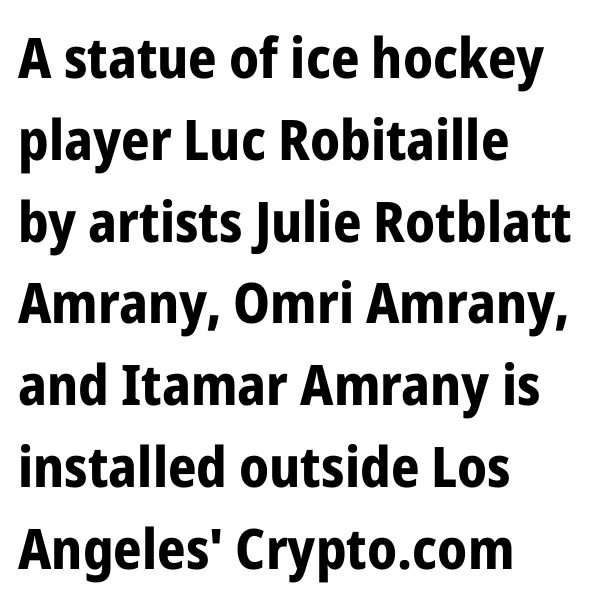
{"serif": "no", "italic": "no", "bold": "yes", "weight": "bold", "width": "condensed", "stroke_contrast": "low", "x_height": "medium", "monospaced": "no", "underline": "no", "align": "left", "line_spacing": "normal", "line_spacing_ratio": 1.46, "letter_spacing": "normal", "letter_spacing_em": 0.0, "glyph_px": 56}
